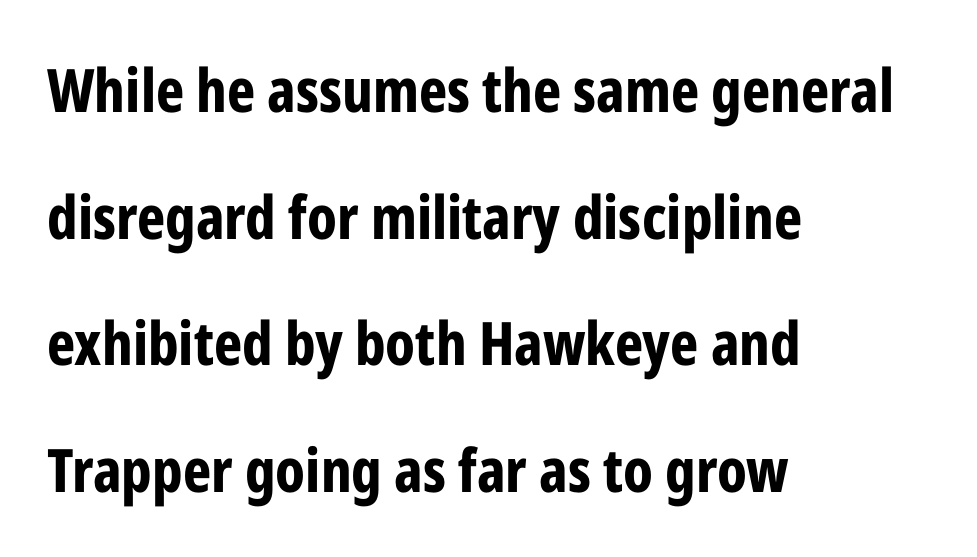
{"serif": "no", "italic": "no", "bold": "yes", "weight": "bold", "width": "condensed", "stroke_contrast": "low", "x_height": "medium", "monospaced": "no", "underline": "no", "align": "left", "line_spacing": "loose", "line_spacing_ratio": 2.11, "letter_spacing": "normal", "letter_spacing_em": 0.0, "glyph_px": 60}
